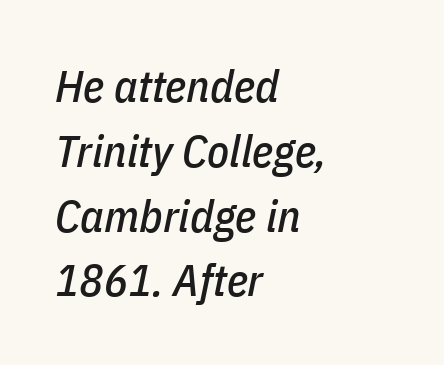
The image shows 45 px condensed type, italic (leaning right); set left-aligned, normal line spacing (1.44x), normal letter spacing, not underlined; low stroke contrast and a medium x-height.
